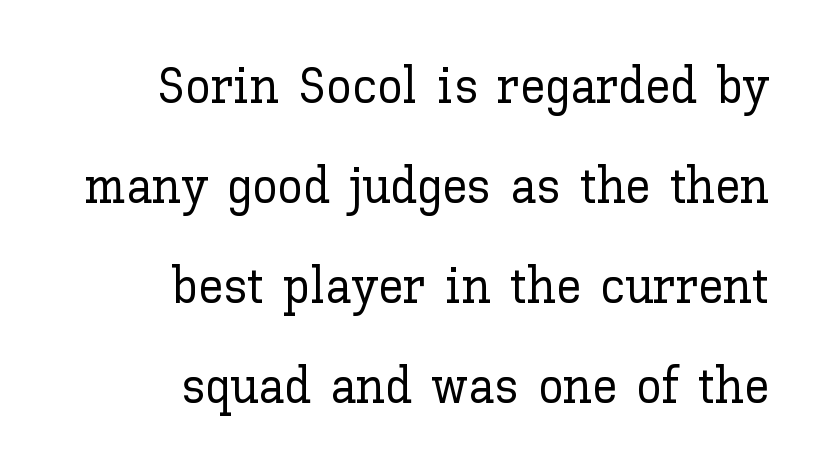
Right-aligned paragraph, ragged on the left. Characters follow at the spacing the type designer built in. Characters remain perfectly vertical along every line. A bare baseline throughout the passage. Each letter keeps its own natural width here, so spacing adapts to shape.
